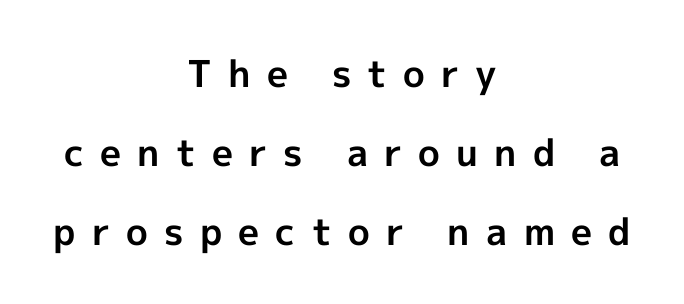
These lines are rendered in a variable-pitch font. These lines are centered, leaving both edges ragged. Unlike a traditional serif, this face leaves its strokes unadorned. The line-height multiplier appears high, well above default.
